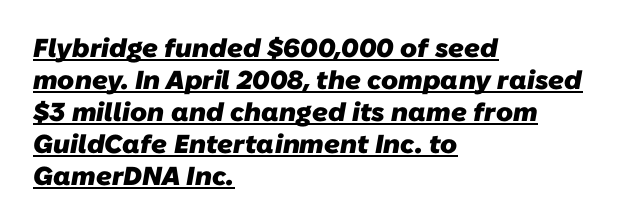
{"bold": "yes", "underline": "yes", "align": "left", "line_spacing_ratio": 1.23, "letter_spacing": "normal", "letter_spacing_em": 0.0, "glyph_px": 26}
